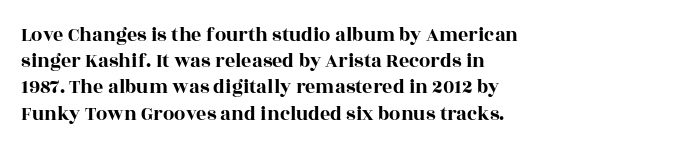
{"italic": "no", "underline": "no", "align": "left", "line_spacing": "normal", "line_spacing_ratio": 1.31, "letter_spacing": "normal", "letter_spacing_em": 0.0, "glyph_px": 20}
